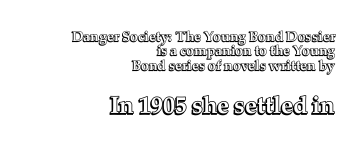
Q: Is the text italic (slanted)? A: No, it is upright.
Q: Is the text underlined? A: No.
Q: How is the paragraph aligned? A: Right-aligned.
Q: Is the spacing between letters normal or unusually wide? A: Normal.
Q: Is the spacing between lines tight, normal or loose? A: Tight.
Q: Which block of text is set in a larger size, the first (top) or the second (bottom)? A: The second (bottom) one.
